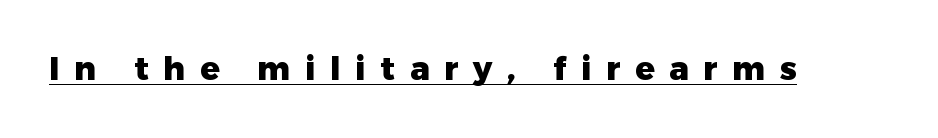
The image shows 32 px heavy sans-serif type, upright; set unusually wide letter spacing (+0.46 em), underlined; low stroke contrast and a medium x-height.
